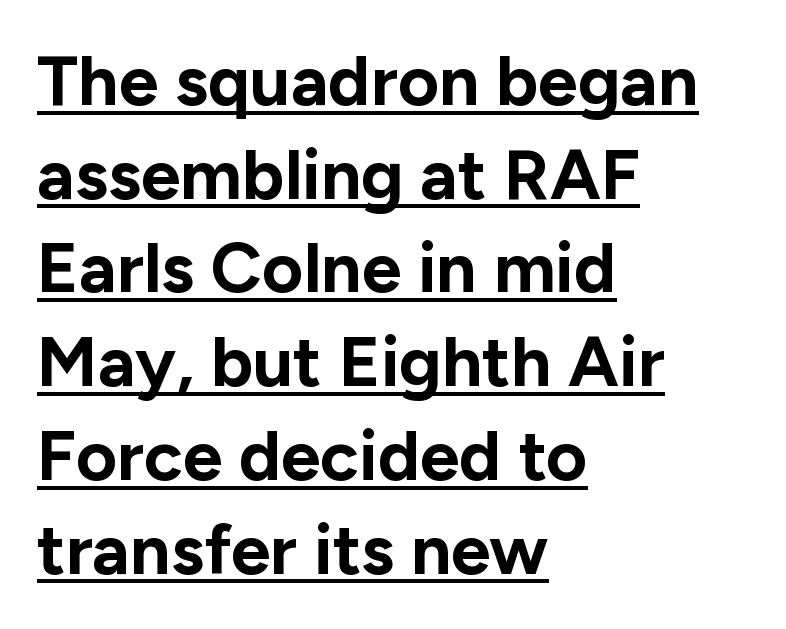
The line-height multiplier appears to be the usual default. The tracking reads as untouched default to a designer's eye. Horizontal alignment here is leftward, the default for most running prose. Ascenders rise straight up at ninety degrees. Here the designer chose a conventional face with non-uniform glyph widths. Has an underline been added? It has.
